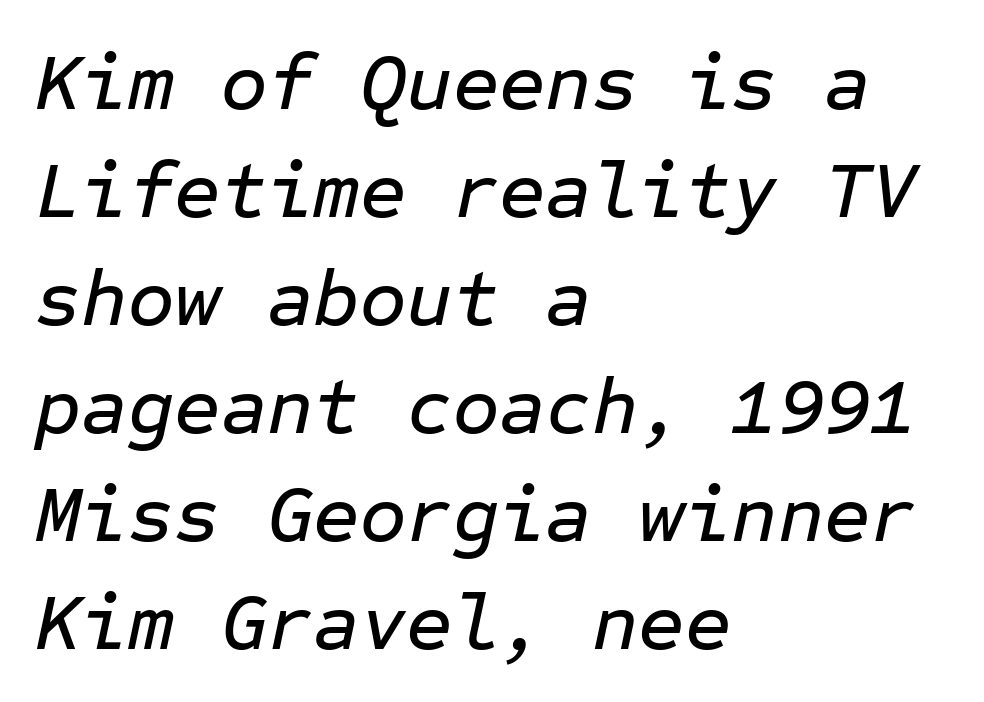
The image shows 80 px text type, italic (leaning right), monospaced; set left-aligned, normal line spacing (1.35x), normal letter spacing, not underlined; low stroke contrast and a medium x-height.
